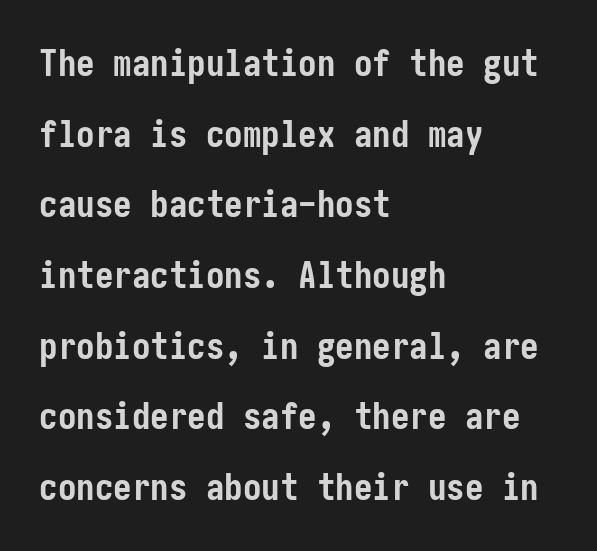
The image shows 37 px semibold, condensed sans-serif type, upright; set left-aligned, loose line spacing (1.91x), normal letter spacing, not underlined; low stroke contrast and a medium x-height.
